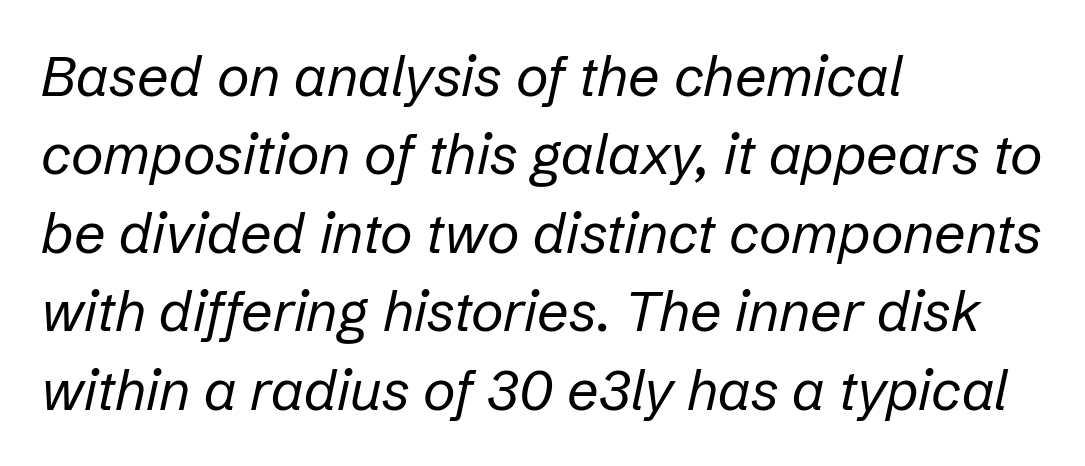
The image shows 56 px regular-weight type, italic (leaning right); set left-aligned, normal line spacing (1.4x), normal letter spacing, not underlined; low stroke contrast and a medium x-height.
